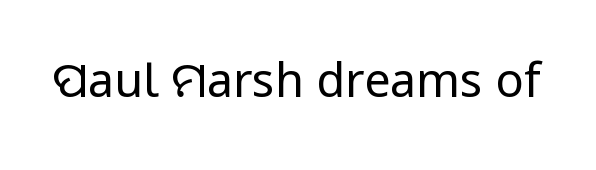
{"serif": "no", "italic": "no", "bold": "no", "weight": "regular", "width": "normal", "stroke_contrast": "low", "x_height": "medium", "monospaced": "no", "underline": "no", "letter_spacing": "normal", "letter_spacing_em": 0.0, "glyph_px": 47}
